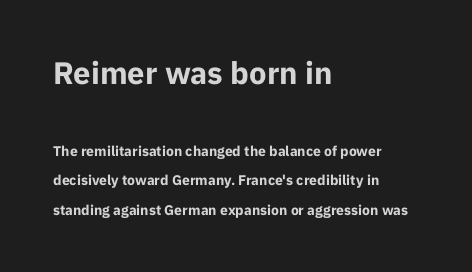
Typesetter's note: full bold, strokes at maximum text heaviness. Unlike a traditional serif, this face leaves its strokes unadorned. Anything drawn beneath the words? Only blank space. The paragraph shown leans on its left margin. Nobody touched the tracking dial on this one.
